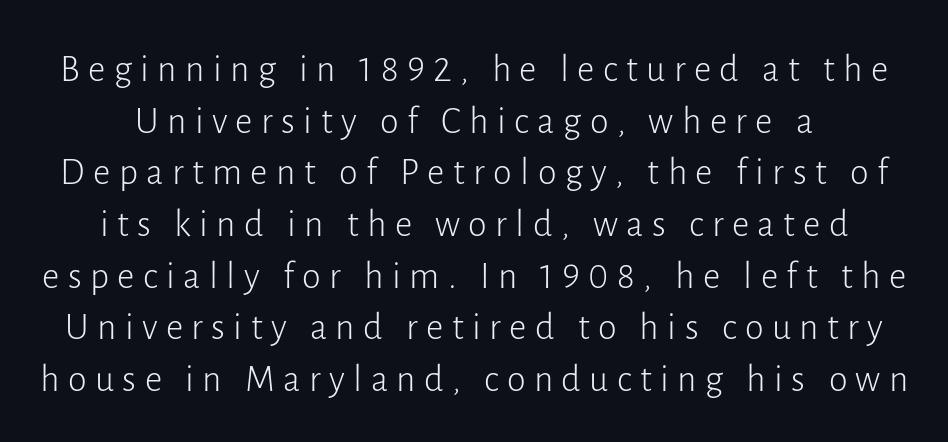
{"serif": "no", "italic": "no", "bold": "no", "weight": "light", "width": "normal", "stroke_contrast": "low", "x_height": "medium", "monospaced": "no", "underline": "no", "line_spacing": "normal", "line_spacing_ratio": 1.36, "letter_spacing": "wide", "letter_spacing_em": 0.22, "glyph_px": 38}
